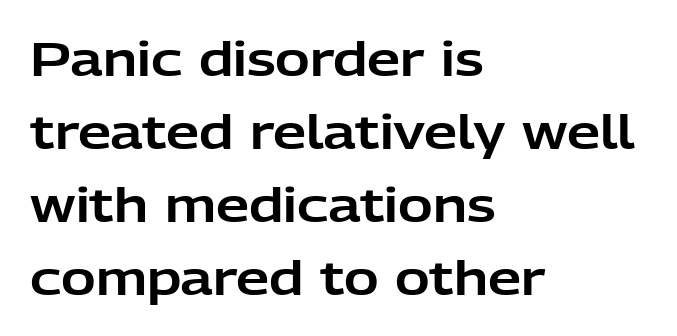
{"serif": "no", "italic": "no", "width": "normal", "stroke_contrast": "low", "x_height": "medium", "monospaced": "no", "underline": "no", "align": "left", "line_spacing": "normal", "line_spacing_ratio": 1.55, "letter_spacing": "normal", "letter_spacing_em": 0.0, "glyph_px": 47}
